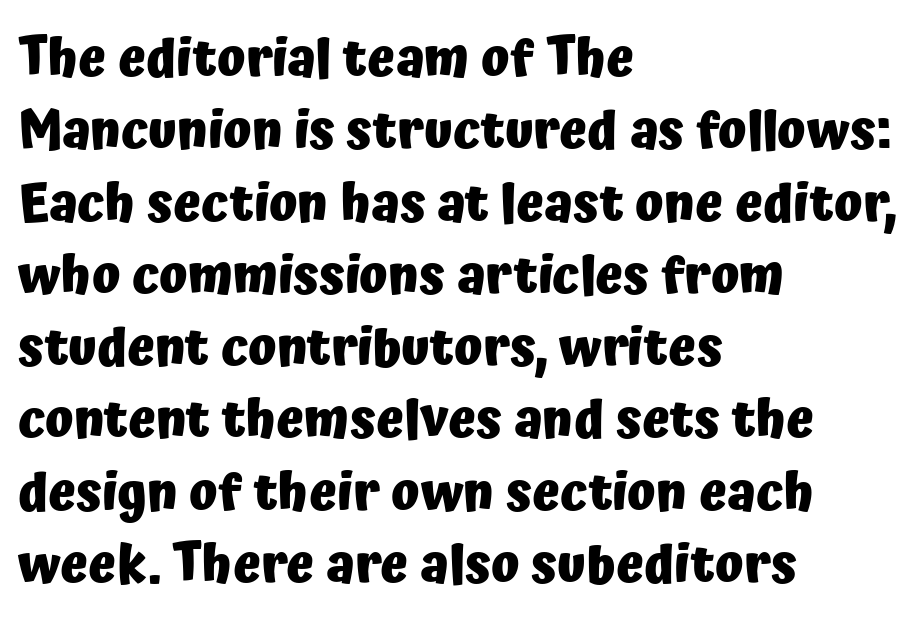
The axis of the letterforms is exactly vertical. Serifs: no, the terminals of the letterforms are clean. Proportional: the letters do not fall into vertical columns. A bare baseline throughout the passage. These lines are set flush left with a ragged right edge.
